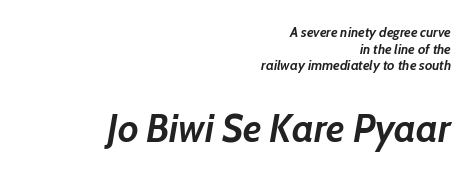
Would a proofreader flag this as italicized? Yes. No word sits above an underline. Is this a fixed-width face? No — the glyphs have proportional, varying widths. How are the letters spaced? Ordinarily, with no added tracking.
